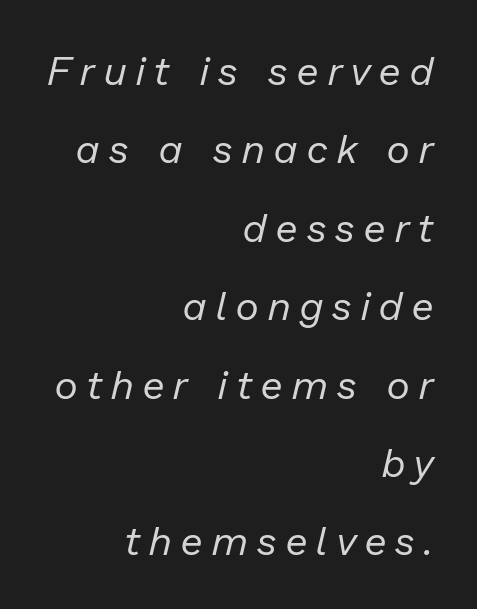
The image shows 40 px regular-weight type, italic (leaning right); set right-aligned, loose line spacing (1.96x), unusually wide letter spacing (+0.24 em), not underlined; low stroke contrast and a medium x-height.
